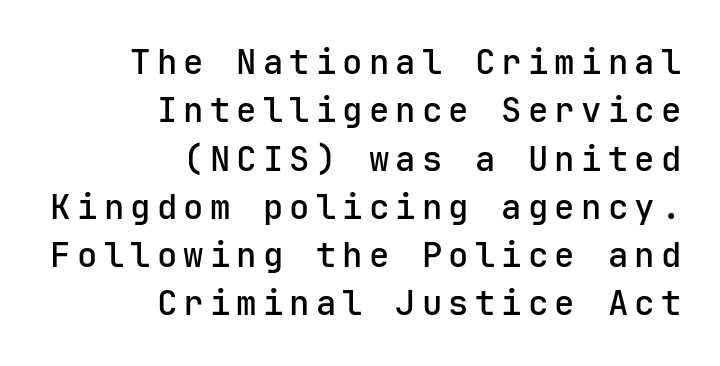
Q: Is the text bold? A: Semi-bold.
Q: Is the text italic (slanted)? A: No, it is upright.
Q: Is the typeface a serif or a sans-serif typeface? A: Sans-serif.
Q: Is the text underlined? A: No.
Q: How is the paragraph aligned? A: Right-aligned.
Q: Is the spacing between lines tight, normal or loose? A: Normal.
Q: Width (condensed, normal, or wide)? A: Normal.
Q: Stroke contrast? A: Low.
Q: x-height? A: Medium.
